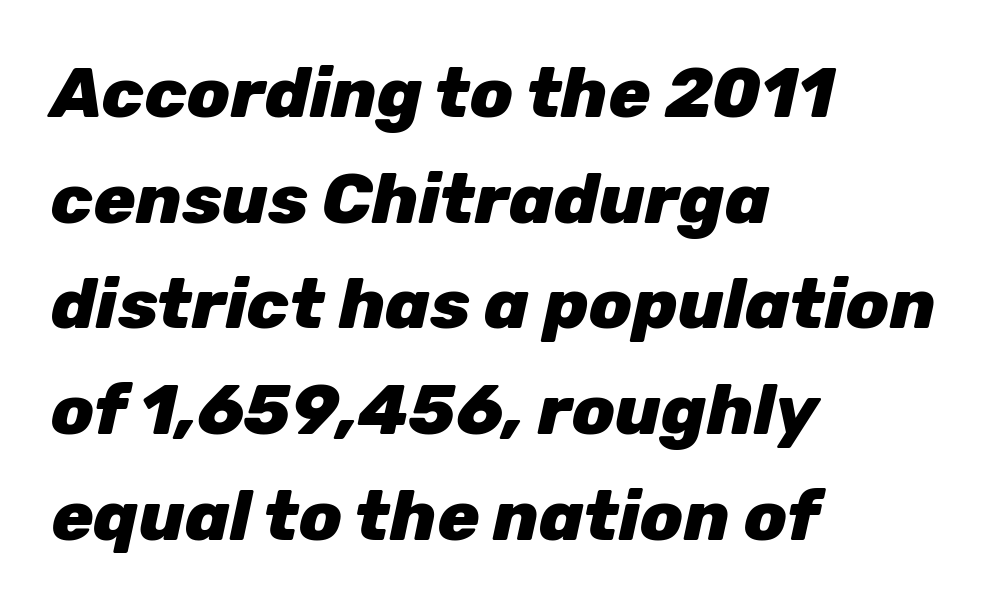
The image shows 70 px heavy type, italic (leaning right); set left-aligned, normal line spacing (1.51x), normal letter spacing, not underlined; low stroke contrast and a medium x-height.
